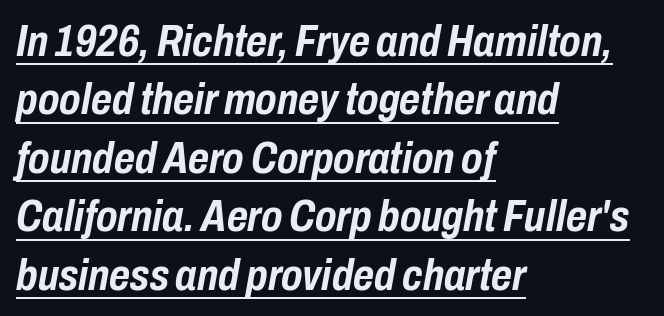
A full-strength bold gives these letters their thick strokes. Yep, that's italic — everything's leaning. Is the block centered? No — it sits flush against the left margin. You could not count columns in this text — the font is proportionally spaced.
